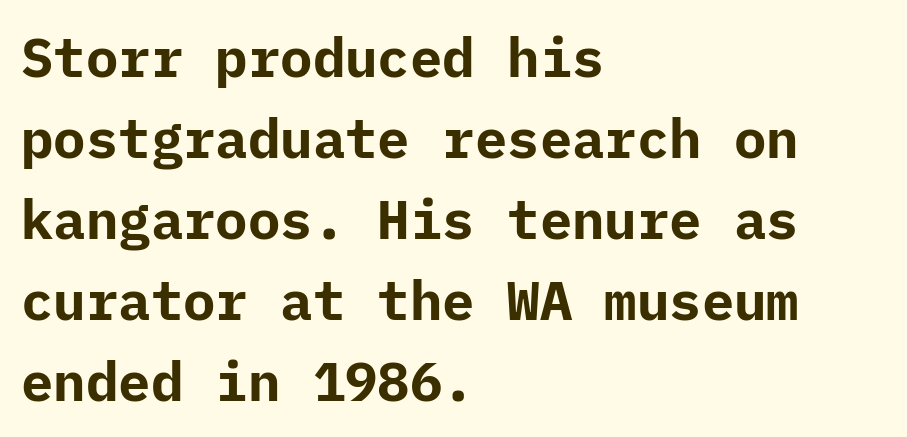
{"serif": "no", "italic": "no", "bold": "yes", "weight": "bold", "width": "normal", "stroke_contrast": "low", "x_height": "medium", "underline": "no", "align": "left", "line_spacing": "normal", "line_spacing_ratio": 1.5, "letter_spacing": "normal", "letter_spacing_em": 0.0, "glyph_px": 54}
